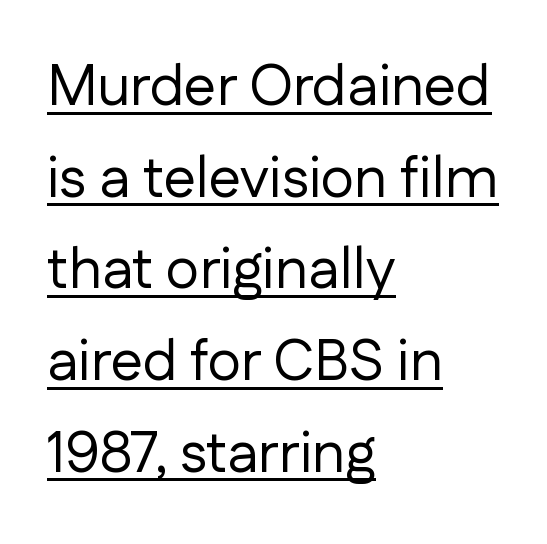
Looks like someone drew a line under every word here. One-word summary of the alignment: left. Is the letter spacing exaggerated? No — it looks like the ordinary default. Look at the bottom of the vertical strokes: they stop flat, with no serifs. The face looks like a standard text weight, possibly lighter. The rows are spaced the way most documents space them.
